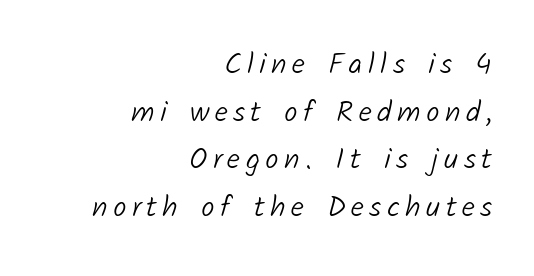
{"serif": "no", "bold": "no", "weight": "light", "width": "normal", "stroke_contrast": "low", "x_height": "medium", "monospaced": "no", "underline": "no", "align": "right", "line_spacing": "normal", "line_spacing_ratio": 1.59, "glyph_px": 30}
